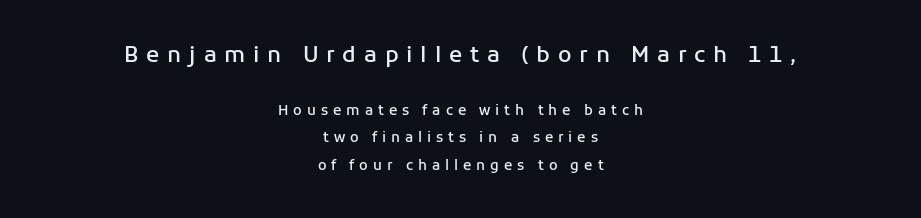
Tracking value appears strongly positive — letters spread wide. The rag falls on both sides of this text block equally. Stems and bowls a touch heavier than normal — semibold. A clean baseline with only descenders dipping below it.
